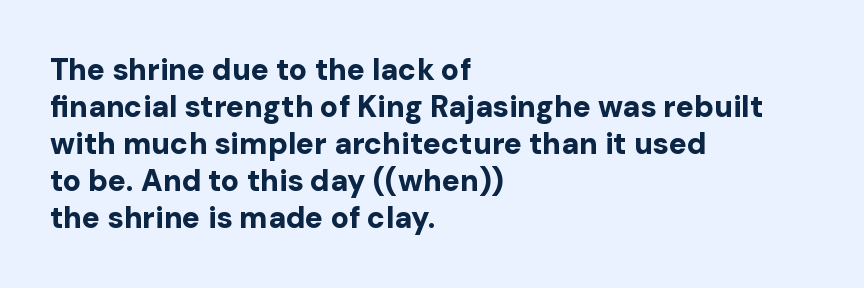
Nothing unusual about the tracking: characters are spaced as the font intends. Nobody drew a line under any word here. Summary of weight: heavy, a full bold. Upright lettering throughout. Serif or sans? Sans — the stroke terminals are bare. Typeset ragged right — the left edge is the straight one.
